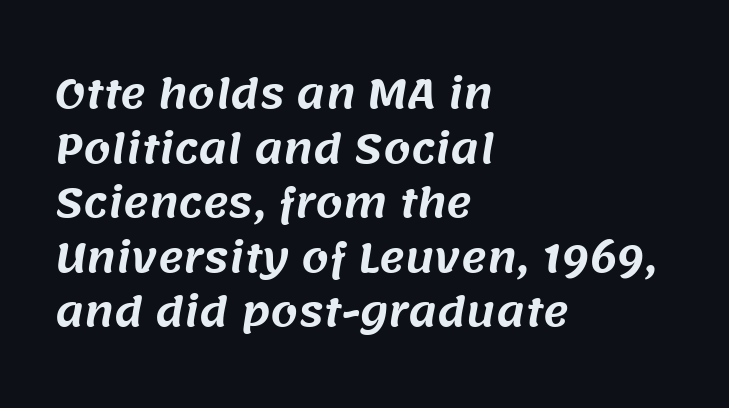
The image shows 39 px sans-serif type; set left-aligned, normal line spacing (1.4x), normal letter spacing, not underlined; medium stroke contrast and a large x-height.
